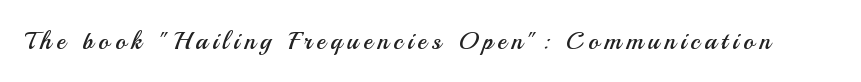
{"bold": "no", "underline": "no", "letter_spacing": "wide", "letter_spacing_em": 0.2, "glyph_px": 25}
